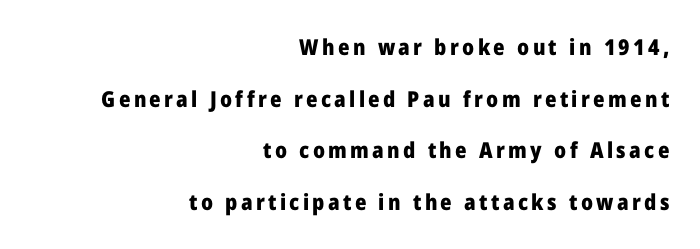
Only glyphs here, with clear space below each row. Does the copy run flush right? Yes — the right margin is perfectly even. The lines are spread far apart with generous leading. Typographic density is high because the face is bold. If you drew a line through each stem, it would be perfectly vertical.
